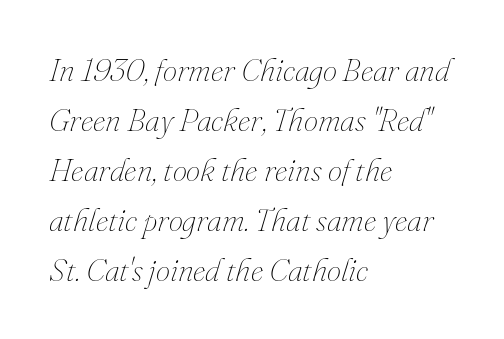
Nobody touched the tracking dial on this one. Only glyphs here, with clear space below each row. One-word summary of the alignment: left. The face used here has a pronounced slope to its letters. This sample keeps an unexceptional amount of space between lines. Think standard paragraph weight, or any step lighter than that.
